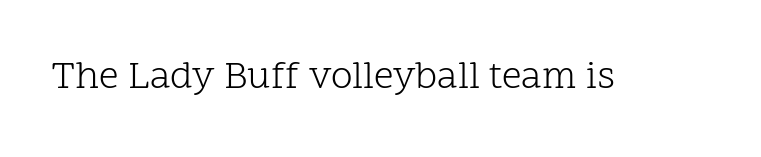
Q: Is the text bold? A: No.
Q: Is the text italic (slanted)? A: No, it is upright.
Q: Is the typeface a serif or a sans-serif typeface? A: Serif.
Q: Is the text underlined? A: No.
Q: Is the spacing between letters normal or unusually wide? A: Normal.
Q: Width (condensed, normal, or wide)? A: Normal.
Q: Stroke contrast? A: Low.
Q: x-height? A: Medium.
Q: Monospaced? A: No.
